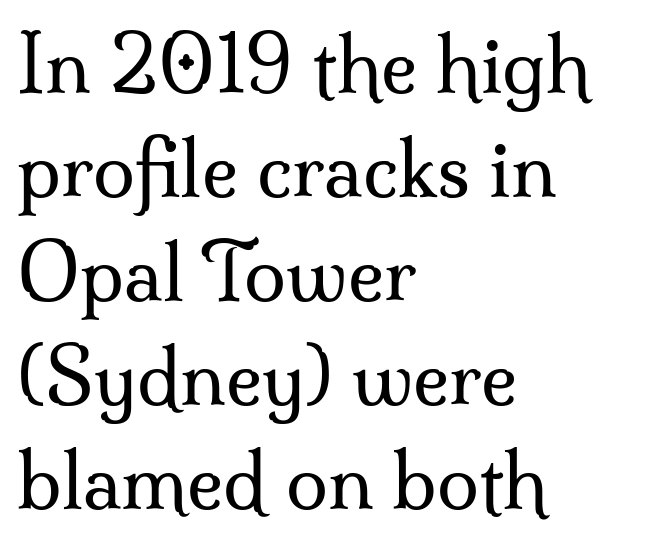
{"serif": "yes", "italic": "no", "bold": "no", "weight": "regular", "width": "normal", "stroke_contrast": "medium", "x_height": "small", "monospaced": "no", "underline": "no", "align": "left", "line_spacing": "normal", "line_spacing_ratio": 1.37, "letter_spacing": "normal", "letter_spacing_em": 0.0, "glyph_px": 76}
